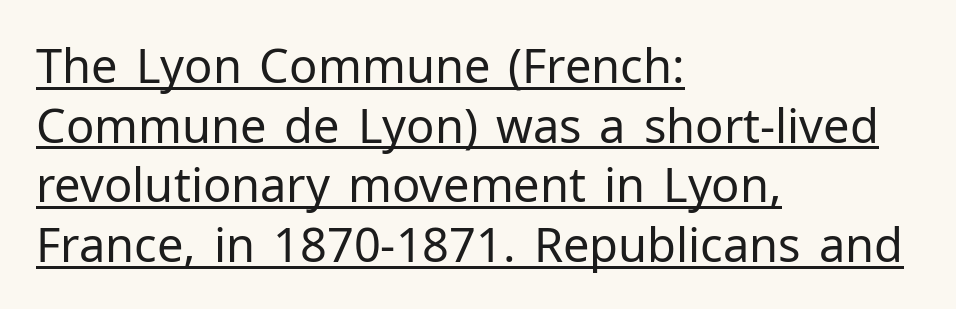
Q: Is the text bold? A: No.
Q: Is the text italic (slanted)? A: No, it is upright.
Q: Is the typeface a serif or a sans-serif typeface? A: Sans-serif.
Q: Is the text underlined? A: Yes.
Q: How is the paragraph aligned? A: Left-aligned.
Q: Is the spacing between letters normal or unusually wide? A: Normal.
Q: Is the spacing between lines tight, normal or loose? A: Normal.
Q: Width (condensed, normal, or wide)? A: Normal.
Q: Stroke contrast? A: Low.
Q: x-height? A: Medium.
Q: Monospaced? A: No.
